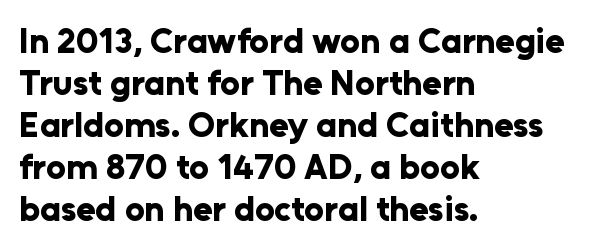
{"serif": "no", "italic": "no", "bold": "yes", "weight": "bold", "width": "normal", "stroke_contrast": "low", "x_height": "medium", "monospaced": "no", "underline": "no", "align": "left", "line_spacing_ratio": 1.2, "letter_spacing": "normal", "letter_spacing_em": 0.0, "glyph_px": 35}
